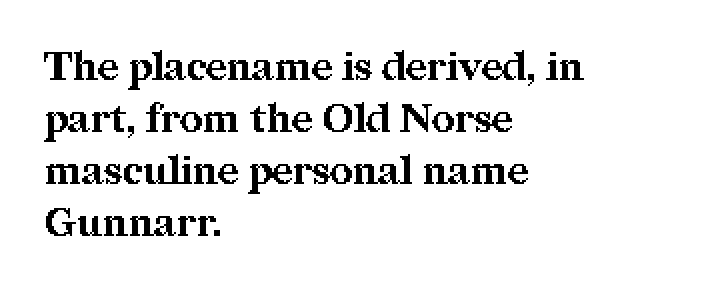
The image shows 40 px bold serif type, upright; set left-aligned, normal line spacing (1.3x), normal letter spacing, not underlined; medium stroke contrast and a medium x-height.
